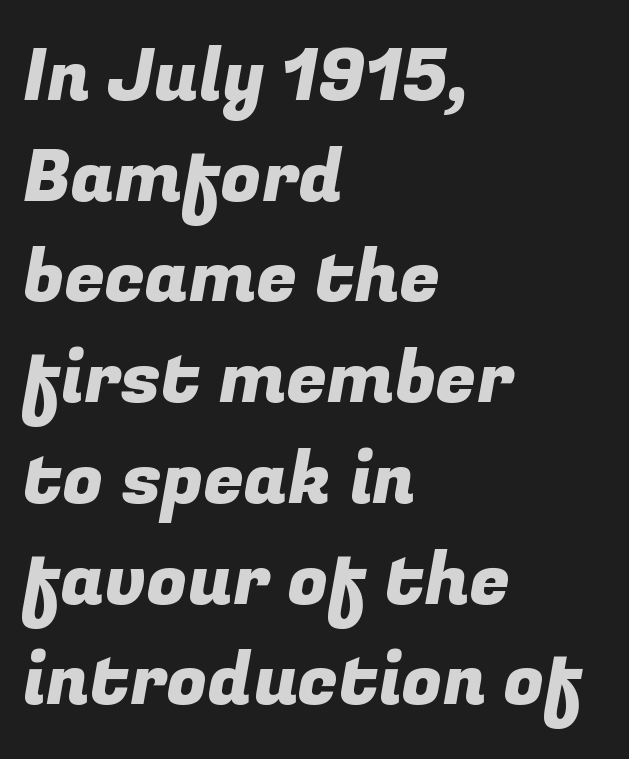
The image shows 73 px sans-serif type; set left-aligned, normal line spacing (1.38x), normal letter spacing, not underlined; low stroke contrast and a medium x-height.
